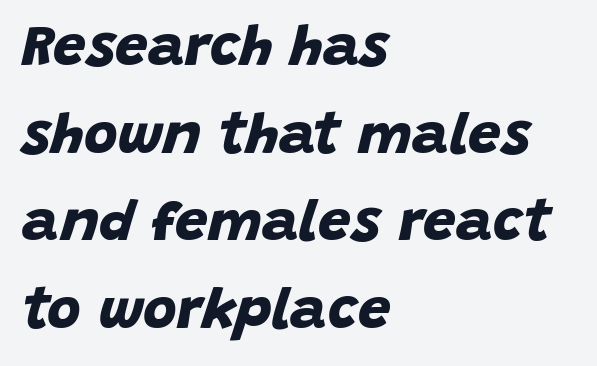
The image shows 58 px bold sans-serif type; set left-aligned, normal line spacing (1.51x), normal letter spacing, not underlined; low stroke contrast and a large x-height.
